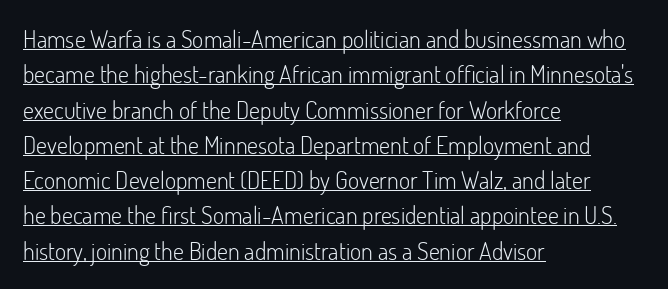
Q: Is the text bold? A: No.
Q: Is the text italic (slanted)? A: No, it is upright.
Q: Is the text underlined? A: Yes.
Q: How is the paragraph aligned? A: Left-aligned.
Q: Is the spacing between letters normal or unusually wide? A: Normal.
Q: Is the spacing between lines tight, normal or loose? A: Normal.
